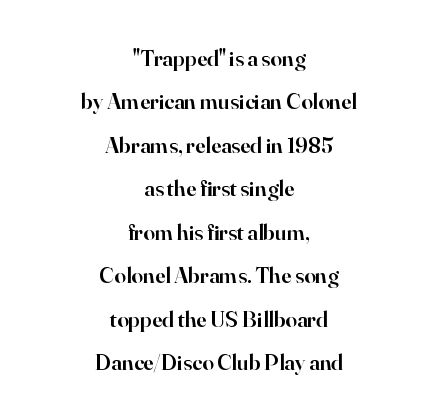
{"italic": "no", "bold": "semi", "underline": "no", "align": "center", "line_spacing_ratio": 1.89, "letter_spacing": "normal", "letter_spacing_em": 0.0, "glyph_px": 23}
